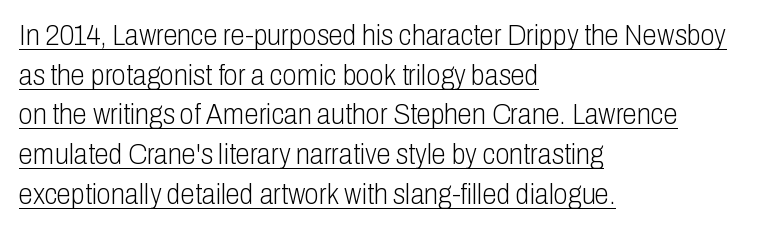
{"serif": "no", "italic": "no", "bold": "no", "weight": "light", "width": "condensed", "stroke_contrast": "low", "x_height": "medium", "monospaced": "no", "underline": "yes", "align": "left", "line_spacing": "normal", "line_spacing_ratio": 1.37, "letter_spacing": "normal", "letter_spacing_em": 0.0, "glyph_px": 29}
